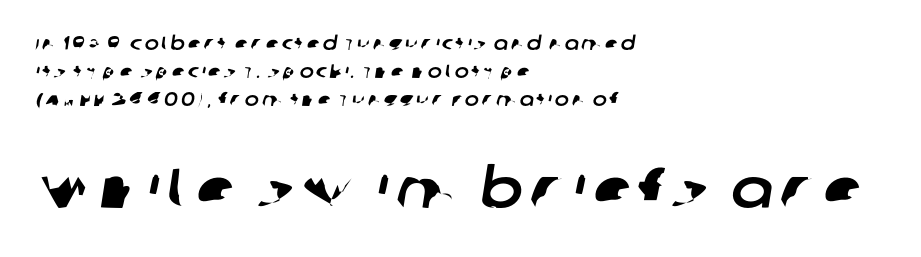
Successive baselines arrive at the customary interval. Here the designer chose a conventional face with non-uniform glyph widths. Each letter's strokes conclude bluntly, with no projecting serifs. Two sizes are in play, and the larger belongs to the second block.
